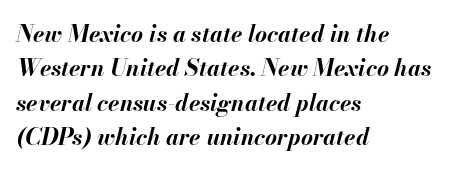
This sample uses plain, unmodified letter spacing. Does the copy run flush right? No — it runs flush left. The letters are bold, with thick, heavy strokes. A clean baseline with only descenders dipping below it. Each new line begins a customary step beneath the previous one.
